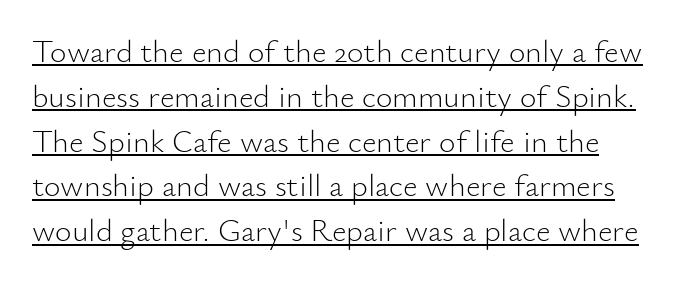
The letters advance in unequal steps, a hallmark of proportional type. Upright lettering throughout. Underline: present. The face used here is a sans, in the tradition of grotesques and geometrics. The block of text has a typical density, with ordinary space between rows.
